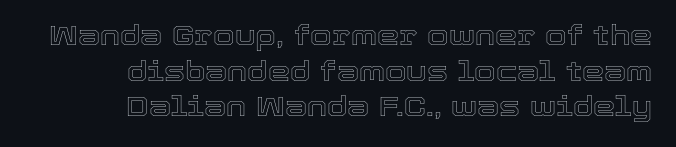
{"italic": "no", "width": "normal", "x_height": "medium", "monospaced": "no", "underline": "no", "align": "right", "line_spacing": "normal", "line_spacing_ratio": 1.27, "letter_spacing": "normal", "letter_spacing_em": 0.0, "glyph_px": 28}
